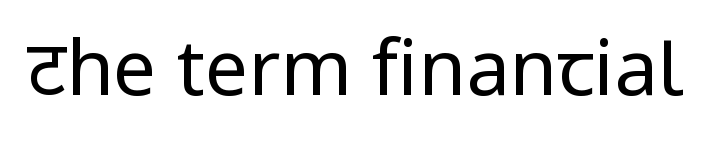
The typeface has the unassuming heft of standard copy or less. In terms of posture, this sample is upright. Students, note that the glyphs here touch the page at normal intervals. A clean baseline with only descenders dipping below it.
